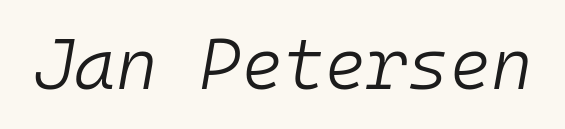
{"italic": "yes", "lean": "right", "slant_degrees": 10, "bold": "no", "weight": "light", "width": "normal", "stroke_contrast": "low", "x_height": "medium", "monospaced": "yes", "underline": "no", "letter_spacing": "normal", "letter_spacing_em": 0.0, "glyph_px": 71}
